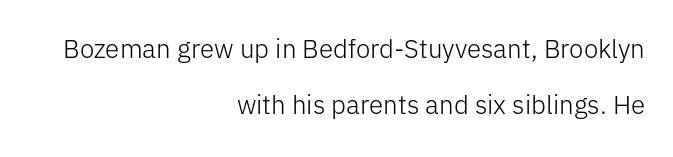
Q: Is the text bold? A: No.
Q: Is the text italic (slanted)? A: No, it is upright.
Q: Is the text underlined? A: No.
Q: How is the paragraph aligned? A: Right-aligned.
Q: Is the spacing between letters normal or unusually wide? A: Normal.
Q: Is the spacing between lines tight, normal or loose? A: Loose.
